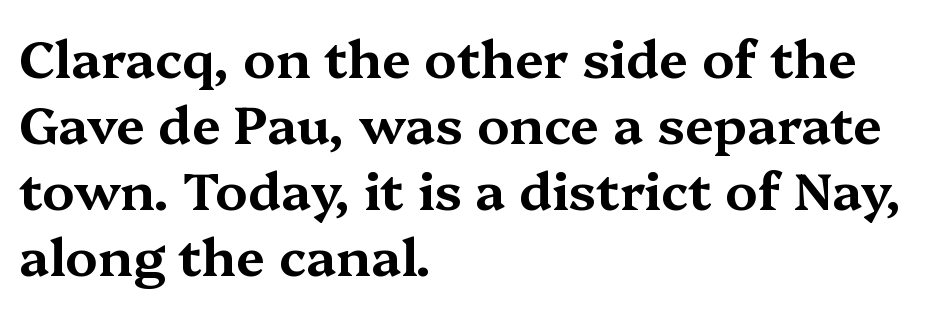
{"serif": "yes", "italic": "no", "width": "wide", "stroke_contrast": "medium", "x_height": "medium", "monospaced": "no", "underline": "no", "align": "left", "line_spacing": "normal", "line_spacing_ratio": 1.27, "letter_spacing": "normal", "letter_spacing_em": 0.0, "glyph_px": 52}
